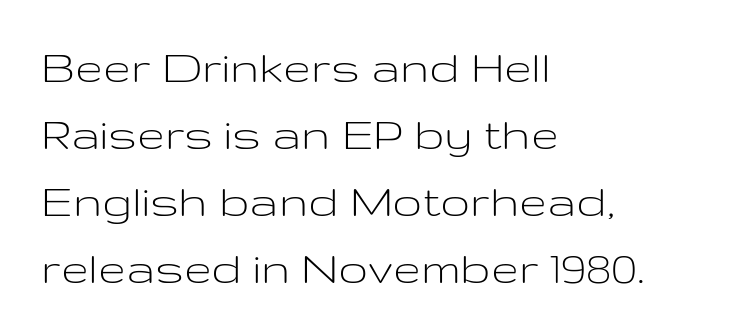
The image shows 50 px light, wide sans-serif type, upright; set left-aligned, normal line spacing (1.34x), normal letter spacing, not underlined; low stroke contrast and a medium x-height.
